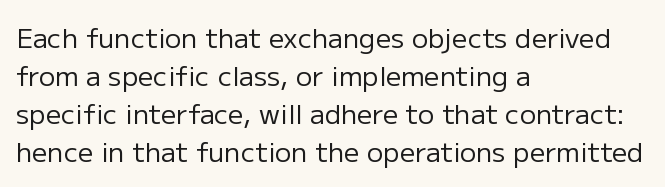
The image shows 27 px text type, upright; set left-aligned, normal line spacing (1.41x), normal letter spacing, not underlined.
